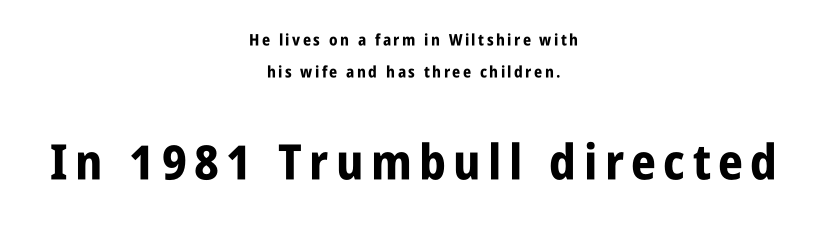
The image shows 49 px bold, condensed sans-serif type, upright; set centered, loose line spacing (1.97x), not underlined; the second (bottom) block is 3.06x larger; low stroke contrast and a large x-height.
